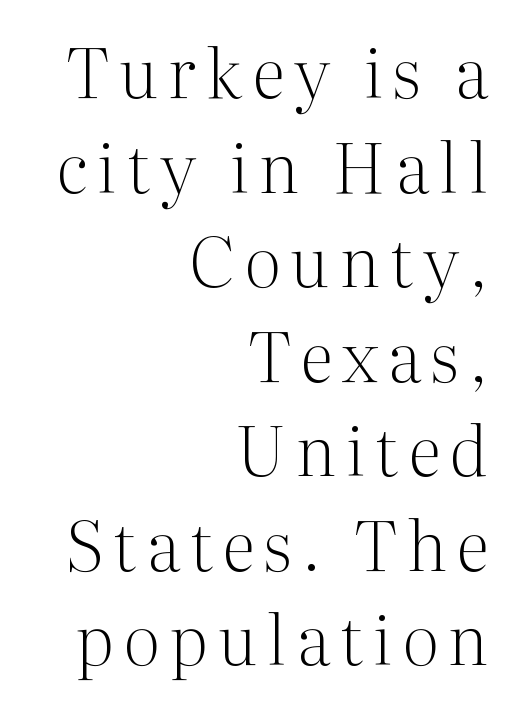
The image shows 68 px light serif type, upright; set right-aligned, normal line spacing (1.39x), not underlined; medium stroke contrast and a medium x-height.
